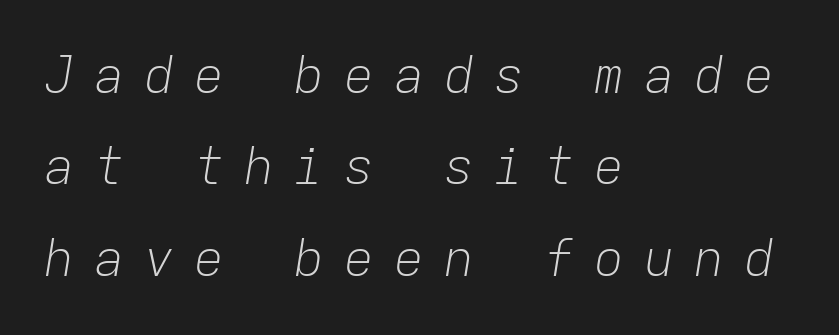
Q: Is the text bold? A: No.
Q: Is the text italic (slanted)? A: Yes, it leans right by about 9 degrees.
Q: Is the text underlined? A: No.
Q: How is the paragraph aligned? A: Left-aligned.
Q: Is the spacing between letters normal or unusually wide? A: Unusually wide.
Q: Width (condensed, normal, or wide)? A: Normal.
Q: Stroke contrast? A: Low.
Q: x-height? A: Medium.
Q: Monospaced? A: Yes.
